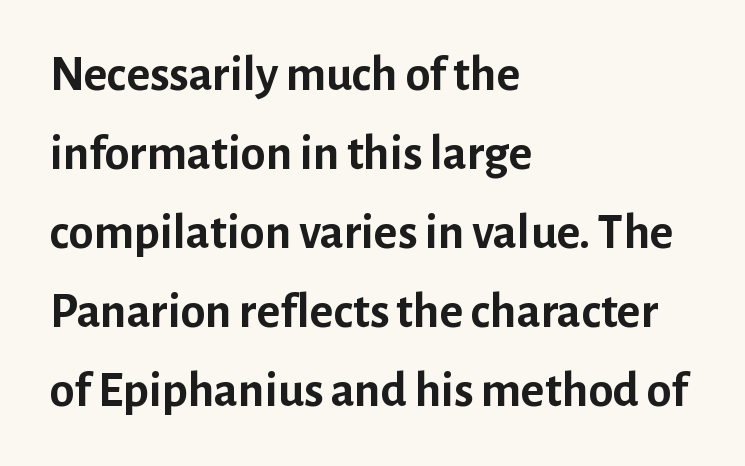
Are there feet on the stems? There aren't — it's a sans. The string is rendered with underlining switched off. Designer's note — italics off, roman on. Teacher's note: observe the even left margin — that is flush-left alignment. These lines carry a lot of weight — the face is fully bold. No extra tracking has been applied to these lines.
